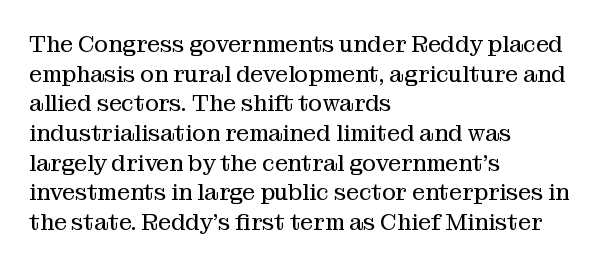
The image shows 23 px text type, upright; set left-aligned, normal line spacing (1.29x), normal letter spacing, not underlined.
